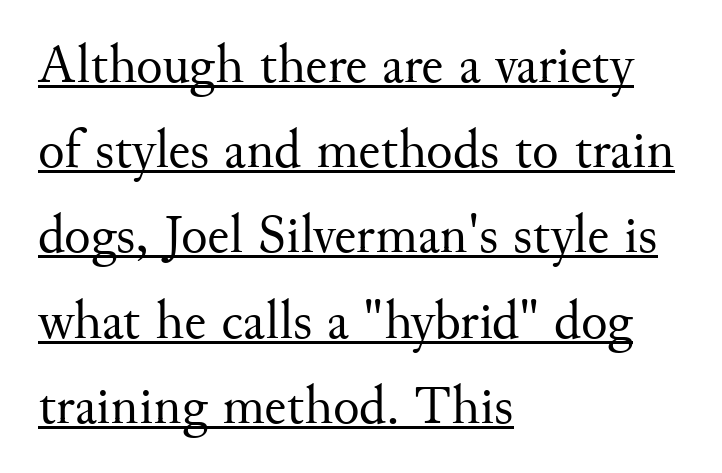
The image shows 55 px regular-weight serif type, upright; set left-aligned, normal line spacing (1.55x), normal letter spacing, underlined; medium stroke contrast and a small x-height.
